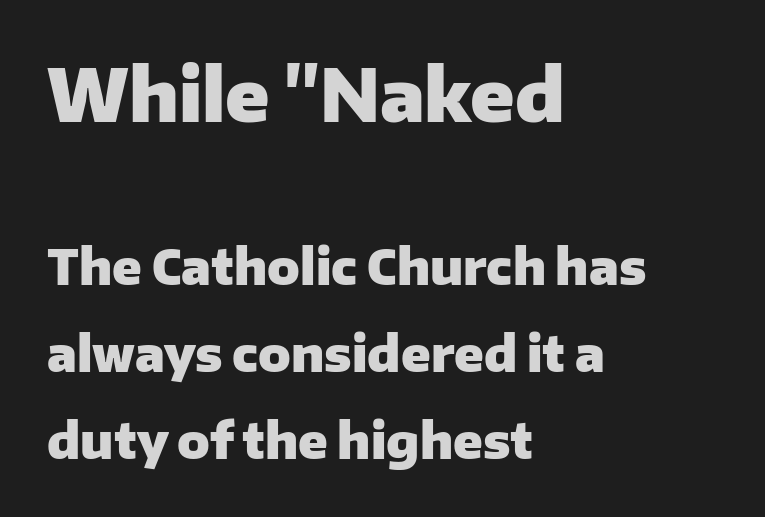
The image shows 72 px heavy sans-serif type, upright; set left-aligned, line spacing 1.81x, normal letter spacing, not underlined; the first (top) block is 1.5x larger; low stroke contrast and a medium x-height.
